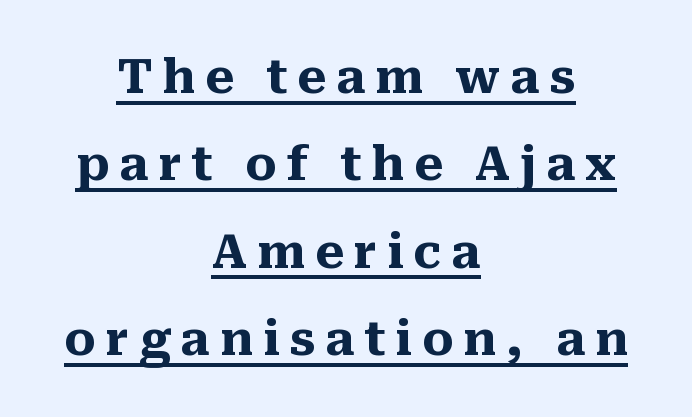
Somebody hit Ctrl+U on this one — the words are underlined. How are the letters spaced? Widely, with obvious added tracking. Proportional: the letters do not fall into vertical columns. Ascenders rise straight up at ninety degrees. The face used here has the dense, thick strokes of a bold.
